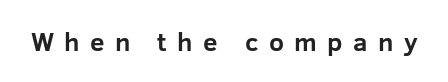
Italic: no, the glyphs are upright roman. How are the letters spaced? Widely, with obvious added tracking. The letters are bold, with thick, heavy strokes. Beneath every word, the page is bare.
